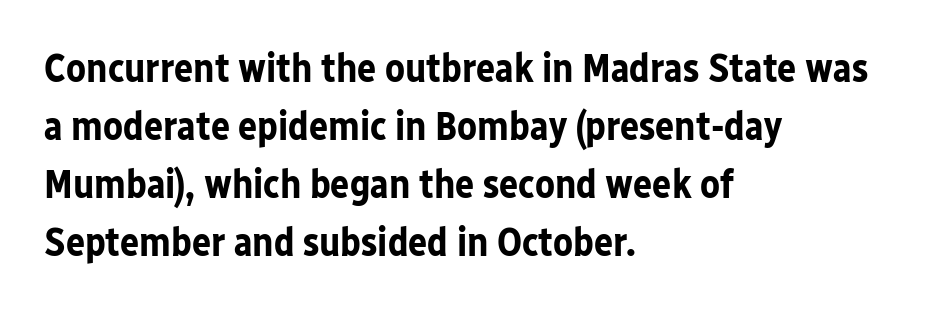
The image shows 40 px bold sans-serif type, upright; set left-aligned, normal line spacing (1.45x), normal letter spacing, not underlined; low stroke contrast and a medium x-height.
